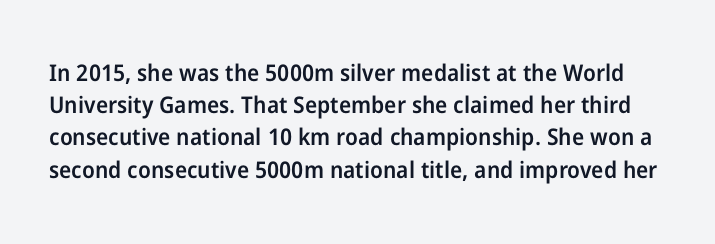
Q: Is the text bold? A: Semi-bold.
Q: Is the text italic (slanted)? A: No, it is upright.
Q: Is the text underlined? A: No.
Q: Is the spacing between letters normal or unusually wide? A: Normal.
Q: Is the spacing between lines tight, normal or loose? A: Normal.
